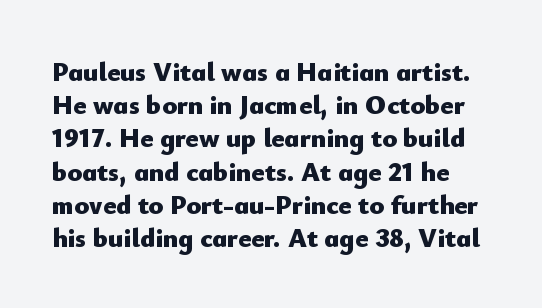
The image shows 27 px bold type, upright; set line spacing 1.23x, normal letter spacing, not underlined.
